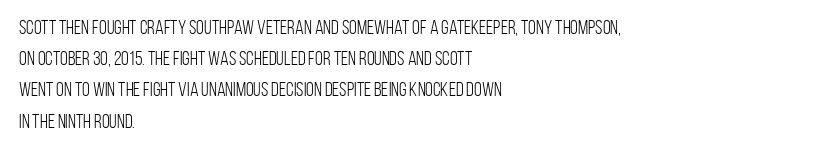
The image shows 20 px text type, upright; set left-aligned, normal line spacing (1.56x), normal letter spacing, not underlined.
